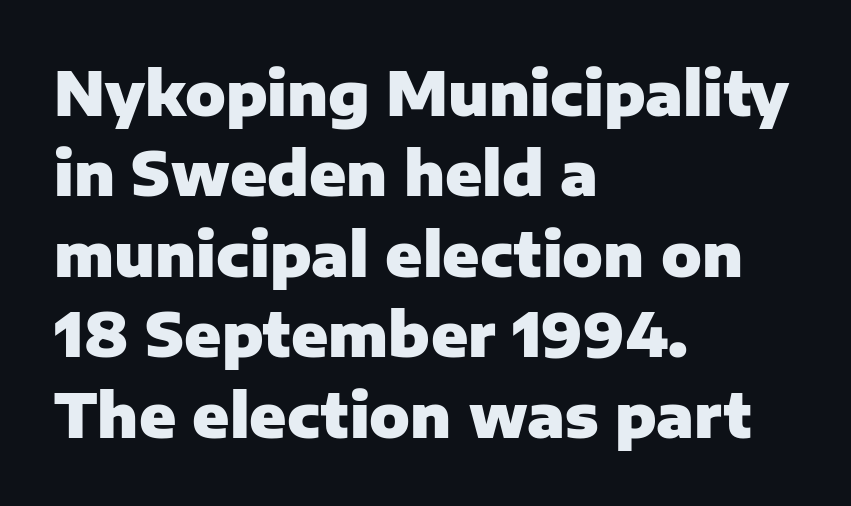
Default kerning and tracking; the words read as compact shapes. The face used here is proportionally spaced, like ordinary book or web type. The characters display no serif detailing; their extremities are plain. The lines are quadded left.
